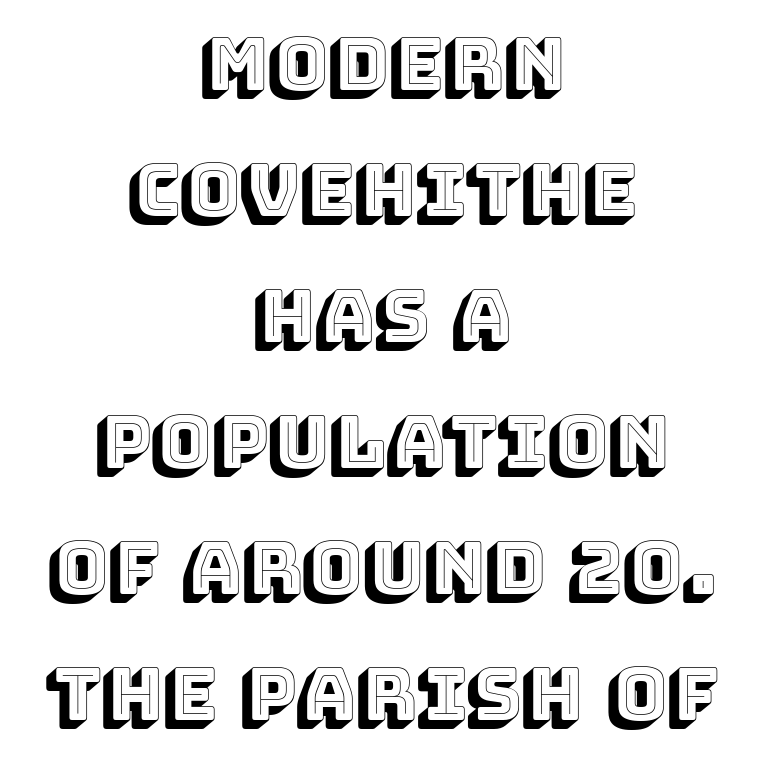
The image shows 72 px text type, upright; set centered, line spacing 1.75x, normal letter spacing, not underlined; a large x-height.
